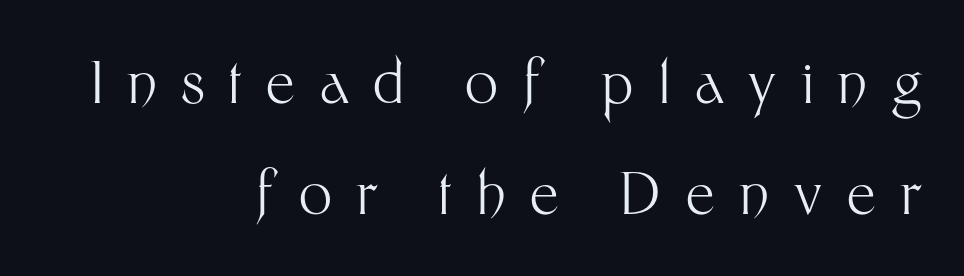
Every row of glyphs terminates at an identical x-position on the right. The rendering inserts visible extra space after every character. This reads as an unemphasized weight, regular at the heaviest. This sample has the flowing, uneven cadence of proportional lettering. The string is rendered with underlining switched off.
